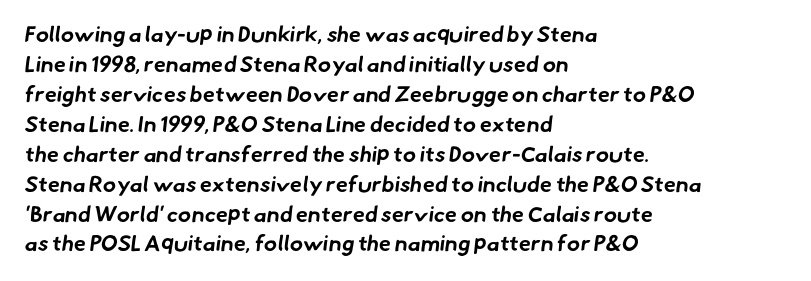
The image shows 22 px bold type; set left-aligned, normal line spacing (1.36x), normal letter spacing, not underlined.
